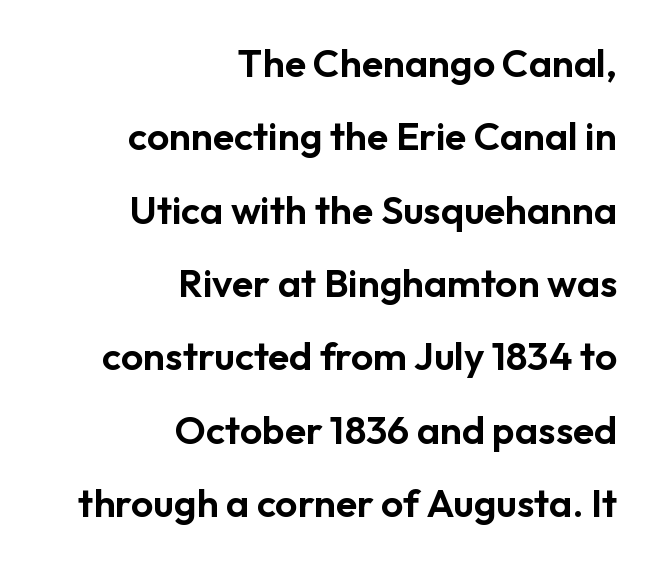
The paragraph has a hard right edge and a soft left edge. A roman cut, with each character standing at attention. The passage shown is not underscored anywhere. Think of a printed novel: that variable character pitch is what you see here. To sum up the face: it is a sans, with no serifs. The face used here is rendered with its standard letterfit.
